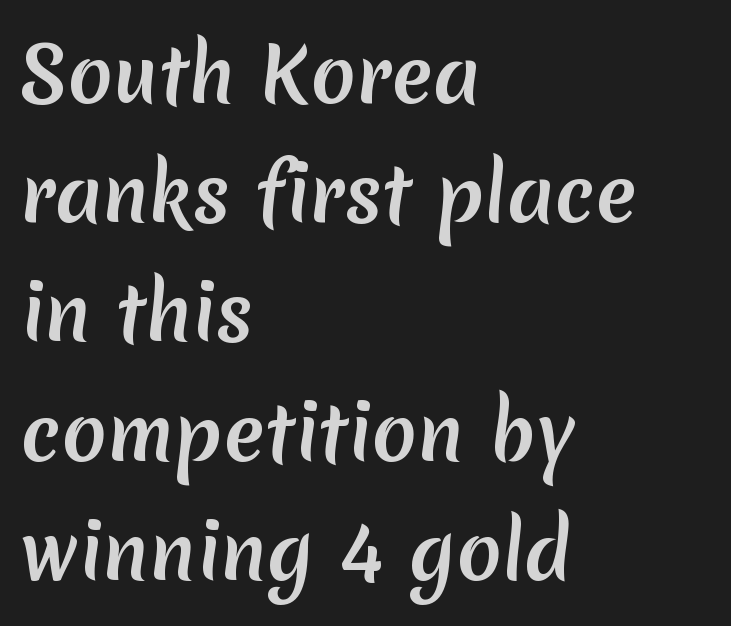
The image shows 75 px sans-serif type; set left-aligned, normal line spacing (1.59x), normal letter spacing, not underlined; medium stroke contrast and a medium x-height.
